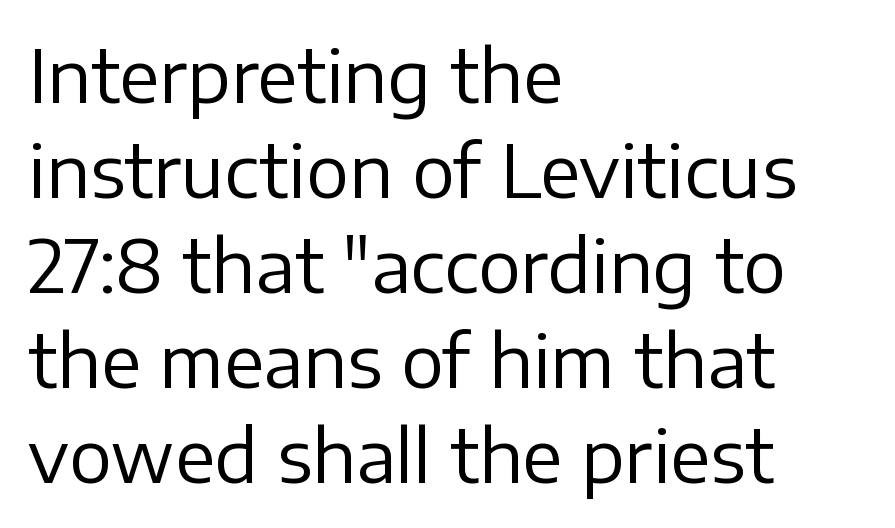
The typeface chosen for these lines omits serifs. The rendering uses a moderate line-height, typical for paragraphs. Posture: upright roman. The letters sit at their default tracking, neither squeezed nor spread.
